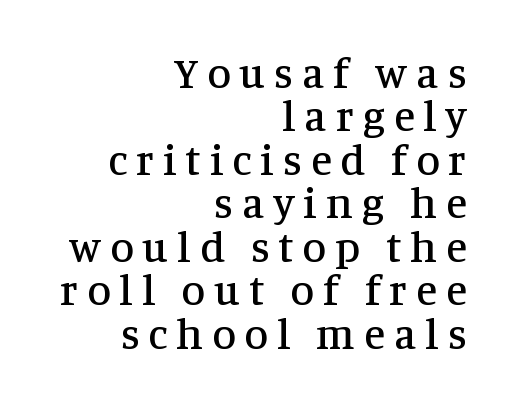
The lines are quadded right. Does extra space separate the letters? Yes, quite a lot of it. This block would grow much taller if given ordinary leading; it's compressed now. The passage shown is typed in a proportional face where columns would drift. The designer went with a serif here, giving each stem small feet. Descenders hang freely into open space.
